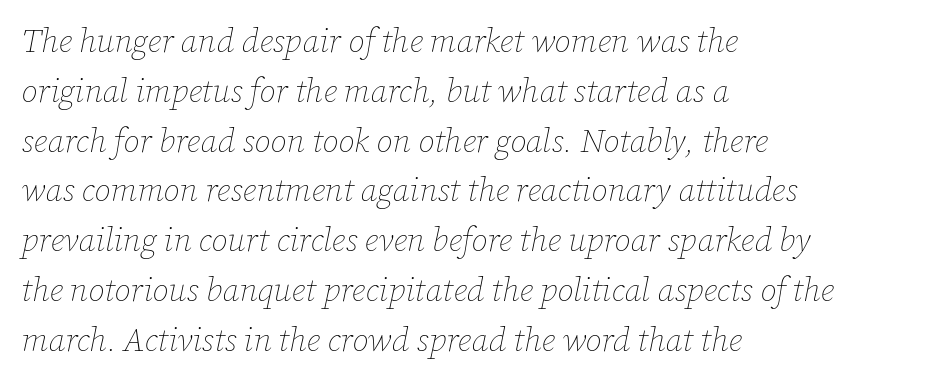
Q: Is the text bold? A: No.
Q: Is the text italic (slanted)? A: Yes, it leans right by about 12 degrees.
Q: Is the text underlined? A: No.
Q: How is the paragraph aligned? A: Left-aligned.
Q: Is the spacing between letters normal or unusually wide? A: Normal.
Q: Is the spacing between lines tight, normal or loose? A: Normal.
Q: Width (condensed, normal, or wide)? A: Normal.
Q: Stroke contrast? A: Low.
Q: x-height? A: Medium.
Q: Monospaced? A: No.
